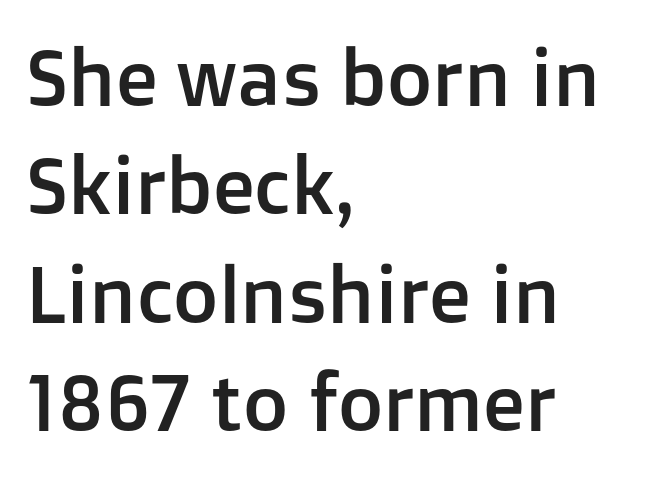
Descenders are the only things crossing below the line. A typesetter would label this face a sans. Is there much room between lines? A standard amount, neither cramped nor airy. One-word summary of the alignment: left. Nope, not italic — everything's standing straight. Tracking value appears to be zero — textbook default spacing.
